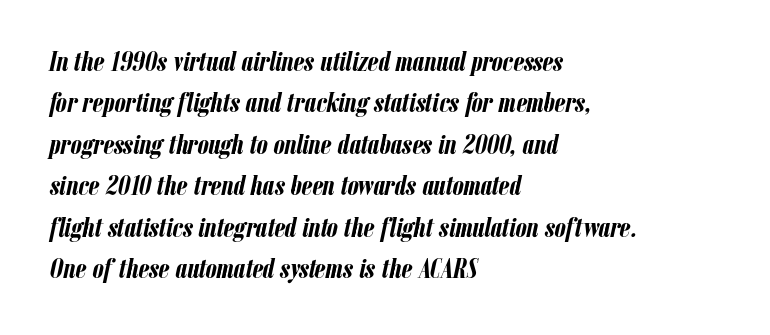
The image shows 28 px semibold, condensed type, italic (leaning right); set left-aligned, normal line spacing (1.48x), normal letter spacing, not underlined; low stroke contrast and a medium x-height.
